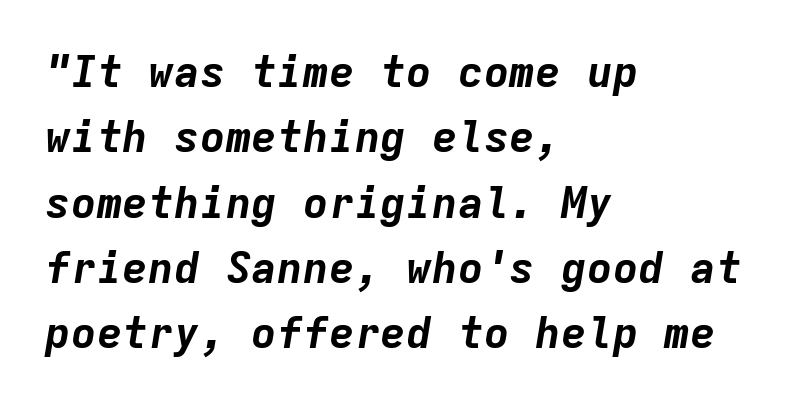
The image shows 43 px bold type, italic (leaning right), monospaced; set left-aligned, normal line spacing (1.52x), normal letter spacing, not underlined; low stroke contrast and a medium x-height.
